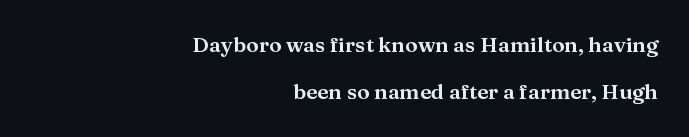
Q: Is the text italic (slanted)? A: No, it is upright.
Q: Is the text underlined? A: No.
Q: How is the paragraph aligned? A: Right-aligned.
Q: Is the spacing between letters normal or unusually wide? A: Normal.
Q: Is the spacing between lines tight, normal or loose? A: Loose.
